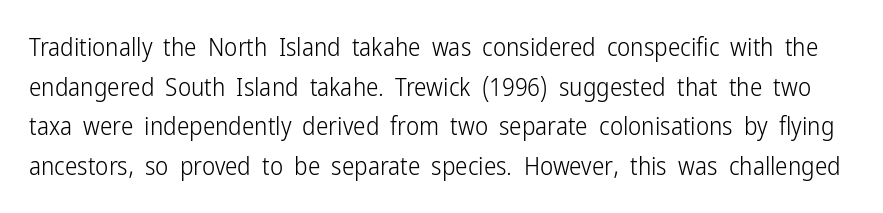
The image shows 25 px text type, upright; set normal line spacing (1.59x), normal letter spacing, not underlined.
